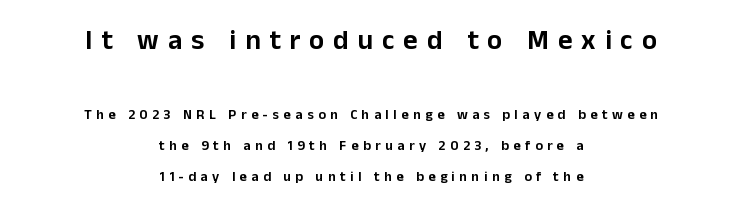
Q: Is the text italic (slanted)? A: No, it is upright.
Q: Is the typeface a serif or a sans-serif typeface? A: Sans-serif.
Q: Is the text underlined? A: No.
Q: How is the paragraph aligned? A: Centered.
Q: Is the spacing between letters normal or unusually wide? A: Unusually wide.
Q: Is the spacing between lines tight, normal or loose? A: Loose.
Q: Which block of text is set in a larger size, the first (top) or the second (bottom)? A: The first (top) one.
Q: Width (condensed, normal, or wide)? A: Normal.
Q: Stroke contrast? A: Low.
Q: x-height? A: Medium.
Q: Monospaced? A: No.
